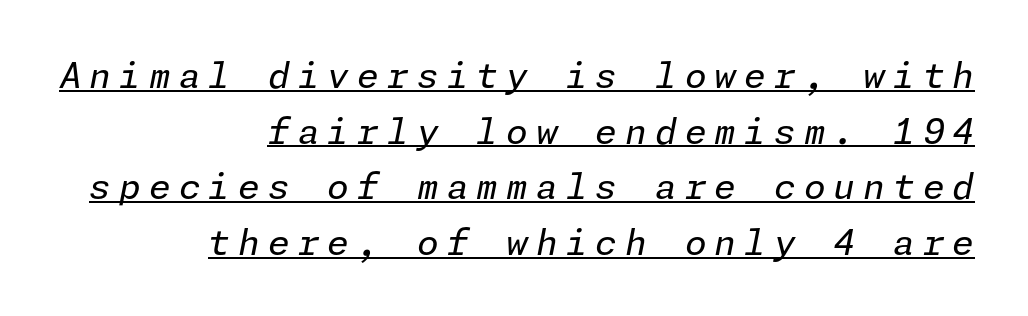
{"italic": "yes", "lean": "right", "slant_degrees": 11, "bold": "no", "weight": "regular", "width": "normal", "stroke_contrast": "low", "x_height": "medium", "underline": "yes", "align": "right", "line_spacing": "normal", "line_spacing_ratio": 1.59, "letter_spacing": "wide", "letter_spacing_em": 0.23, "glyph_px": 35}
